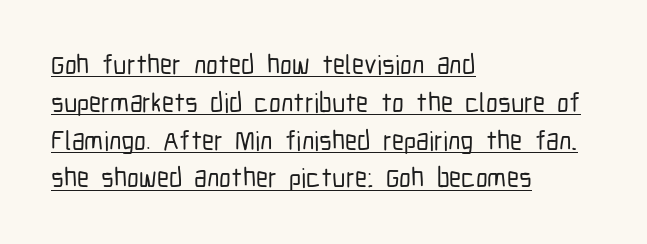
The image shows 27 px text type, upright; set left-aligned, normal line spacing (1.4x), normal letter spacing, underlined.
